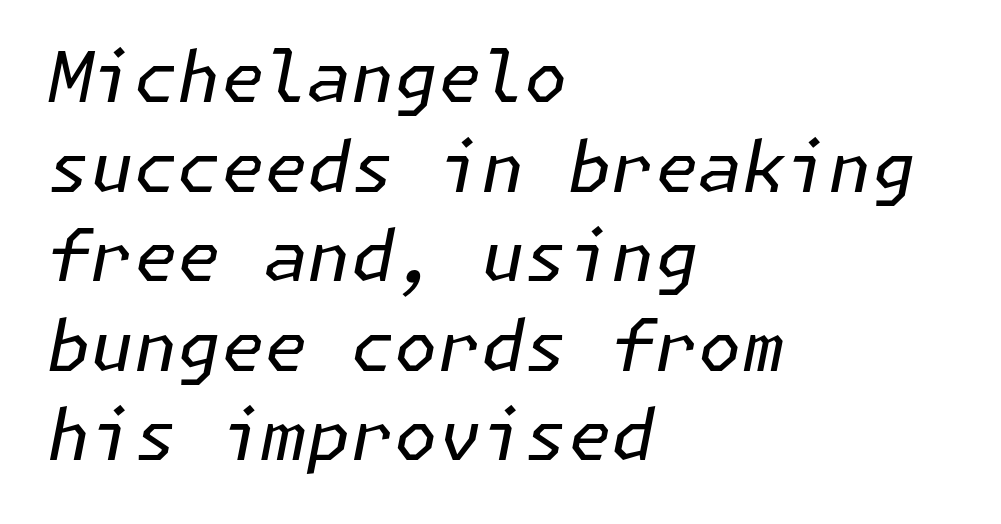
{"italic": "yes", "lean": "right", "slant_degrees": 11, "bold": "no", "weight": "regular", "width": "normal", "stroke_contrast": "low", "x_height": "medium", "underline": "no", "align": "left", "line_spacing": "normal", "line_spacing_ratio": 1.28, "letter_spacing": "normal", "letter_spacing_em": 0.0, "glyph_px": 70}
